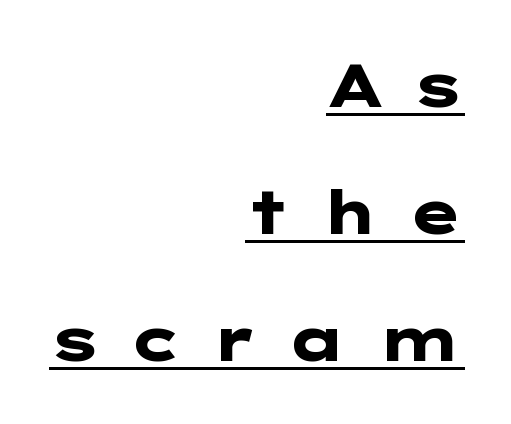
The letters stand straight up with perfectly vertical stems. Heavy, bold letterforms. Underline: present. The space between consecutive lines is lavish. What stands out about the letter spacing? Its width — letters are far apart.
